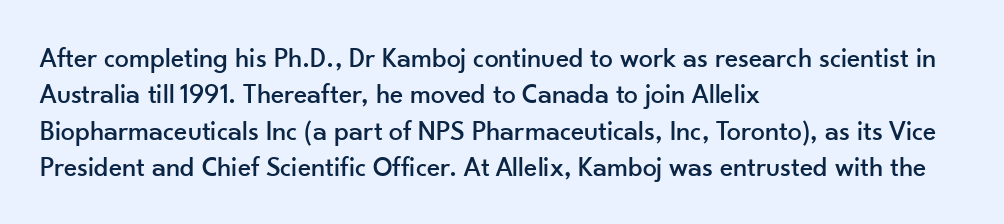
{"serif": "no", "italic": "no", "width": "normal", "stroke_contrast": "low", "x_height": "small", "monospaced": "no", "underline": "no", "align": "left", "line_spacing": "normal", "line_spacing_ratio": 1.3, "letter_spacing": "normal", "letter_spacing_em": 0.0, "glyph_px": 28}
